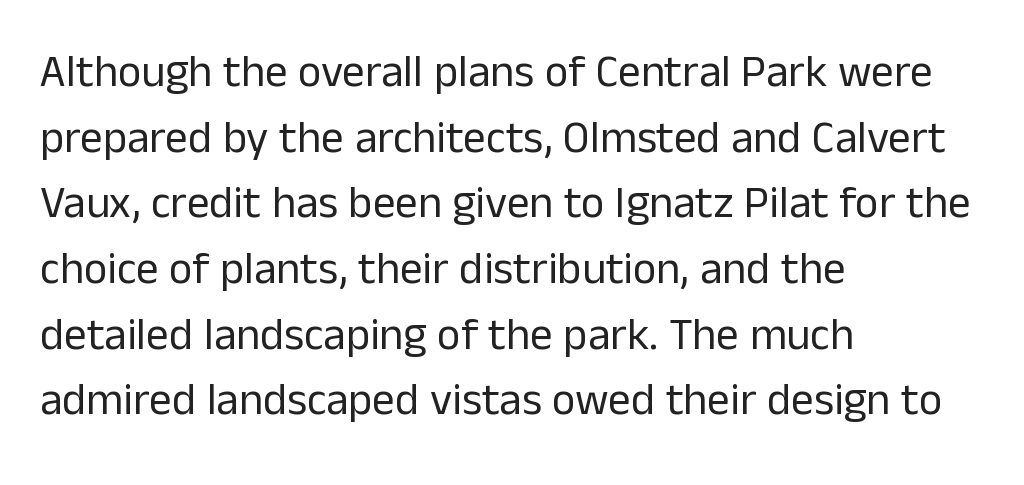
Quick note: not italic, upright. Letters have the restrained weight of plain body copy at most. These lines sit exactly where default settings would place them. A bare baseline throughout the passage.
